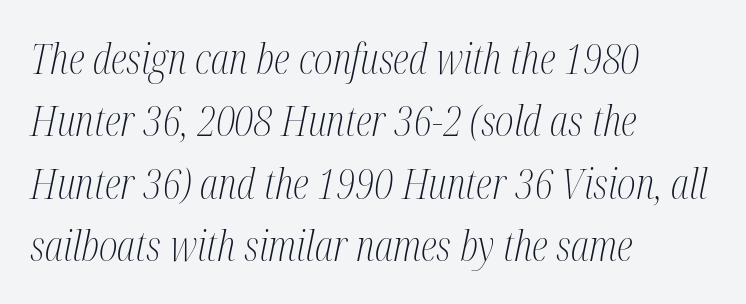
The image shows 41 px light, condensed serif type, italic (leaning right); set left-aligned, normal line spacing (1.52x), normal letter spacing, not underlined; medium stroke contrast and a medium x-height.
